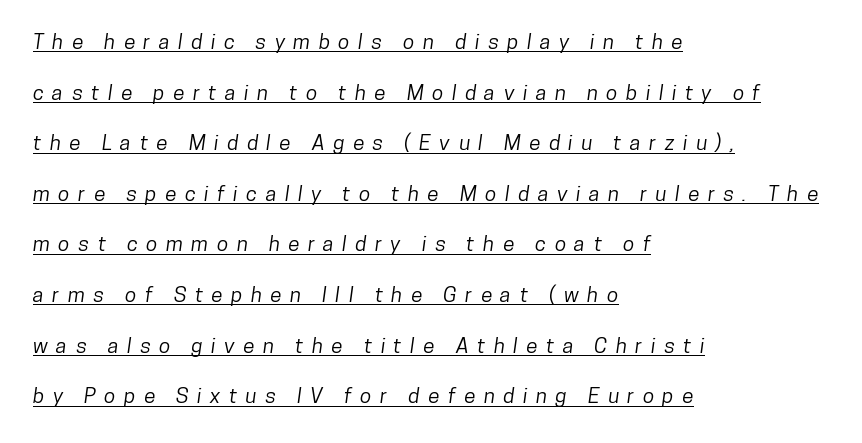
The image shows 21 px text type; set left-aligned, loose line spacing (2.41x), unusually wide letter spacing (+0.4 em), underlined.
